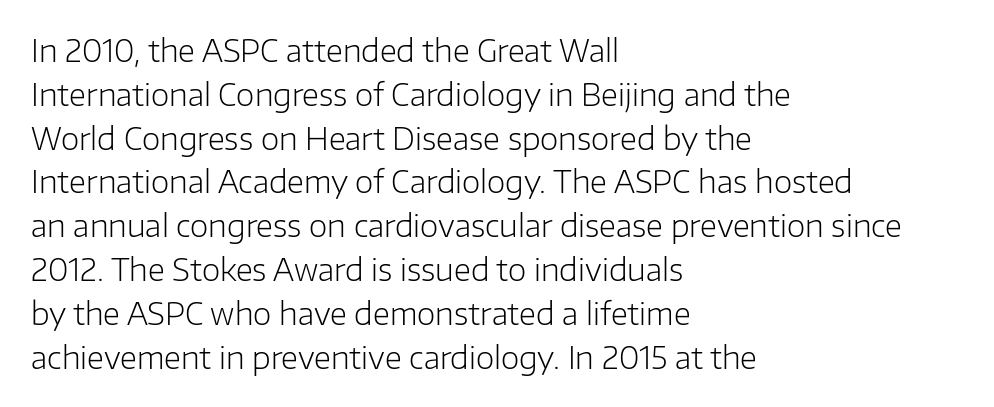
The letters stand upright; this is a roman face. The glyphs in this specimen are sans serif. Whoever set this chose a conventional vertical rhythm. Nothing unusual about the tracking: characters are spaced as the font intends. Alignment: flush left.
